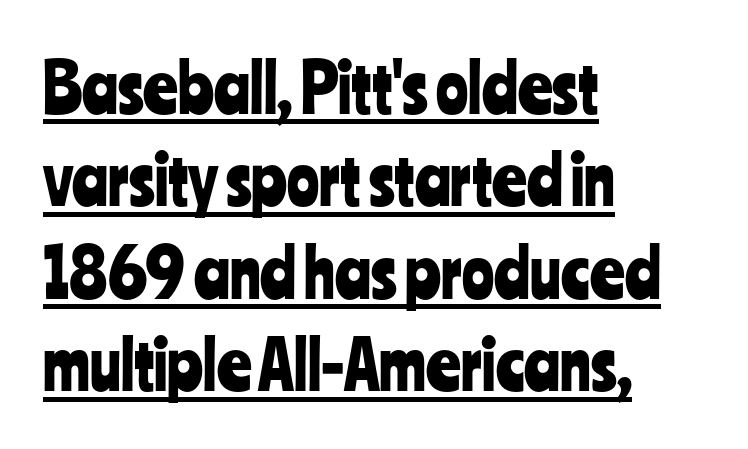
Q: Is the text italic (slanted)? A: No, it is upright.
Q: Is the typeface a serif or a sans-serif typeface? A: Sans-serif.
Q: Is the text underlined? A: Yes.
Q: How is the paragraph aligned? A: Left-aligned.
Q: Is the spacing between letters normal or unusually wide? A: Normal.
Q: Is the spacing between lines tight, normal or loose? A: Normal.
Q: Width (condensed, normal, or wide)? A: Condensed.
Q: Stroke contrast? A: Low.
Q: x-height? A: Medium.
Q: Monospaced? A: No.
